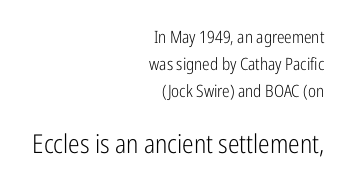
Q: Is the text bold? A: No.
Q: Is the text italic (slanted)? A: No, it is upright.
Q: Is the text underlined? A: No.
Q: How is the paragraph aligned? A: Right-aligned.
Q: Is the spacing between letters normal or unusually wide? A: Normal.
Q: Is the spacing between lines tight, normal or loose? A: Normal.
Q: Which block of text is set in a larger size, the first (top) or the second (bottom)? A: The second (bottom) one.
